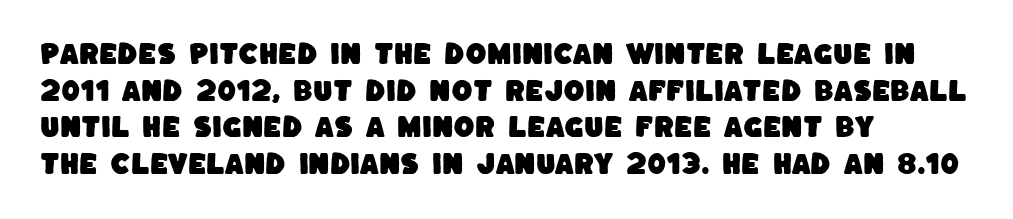
{"underline": "no", "align": "left", "line_spacing": "normal", "line_spacing_ratio": 1.53, "letter_spacing": "normal", "letter_spacing_em": 0.0, "glyph_px": 24}
